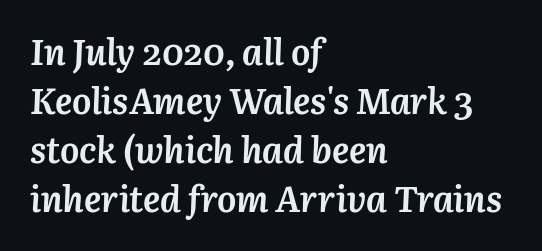
The lines are quadded left. Line spacing here is normal. I'd describe the lettering as bold — thick and assertive. Each word holds together tightly as a unit, with standard inter-letter gaps.
